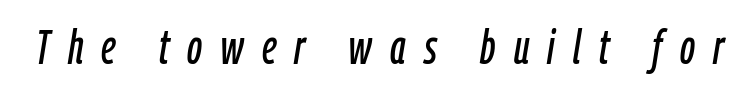
Q: Is the text italic (slanted)? A: Yes, it leans right by about 9 degrees.
Q: Is the text underlined? A: No.
Q: Is the spacing between letters normal or unusually wide? A: Unusually wide.
Q: Width (condensed, normal, or wide)? A: Condensed.
Q: Stroke contrast? A: Low.
Q: x-height? A: Medium.
Q: Monospaced? A: No.
